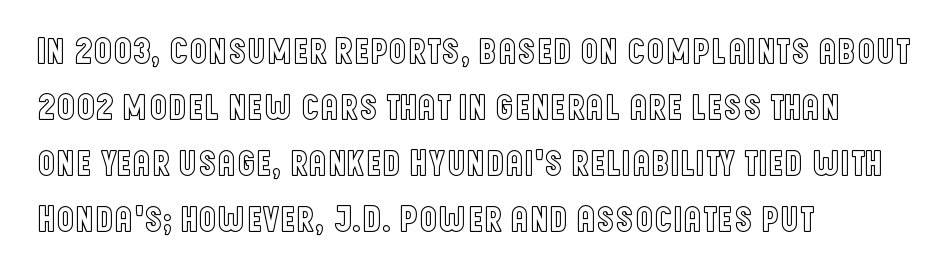
{"italic": "no", "width": "condensed", "x_height": "large", "monospaced": "no", "underline": "no", "align": "left", "line_spacing": "normal", "line_spacing_ratio": 1.56, "letter_spacing": "normal", "letter_spacing_em": 0.0, "glyph_px": 36}
